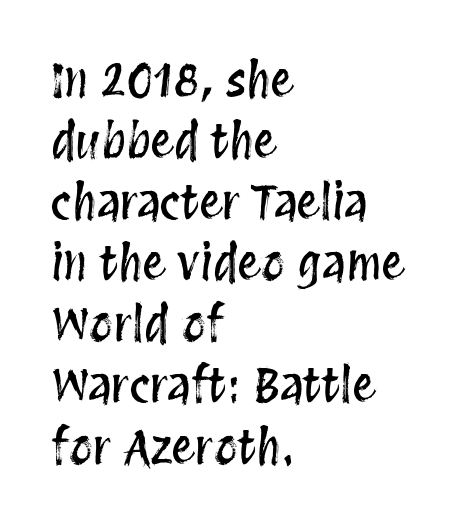
Q: Is the text italic (slanted)? A: No, it is upright.
Q: Is the text underlined? A: No.
Q: How is the paragraph aligned? A: Left-aligned.
Q: Is the spacing between letters normal or unusually wide? A: Normal.
Q: Is the spacing between lines tight, normal or loose? A: Normal.
Q: Width (condensed, normal, or wide)? A: Condensed.
Q: Stroke contrast? A: Medium.
Q: x-height? A: Large.
Q: Monospaced? A: No.
